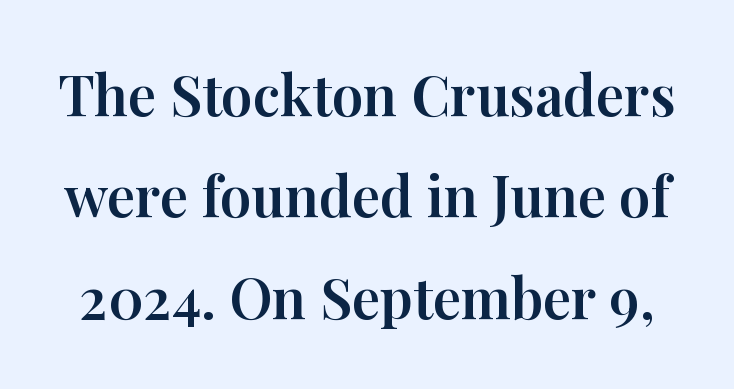
The image shows 56 px serif type, upright; set line spacing 1.81x, normal letter spacing, not underlined; high stroke contrast and a medium x-height.
